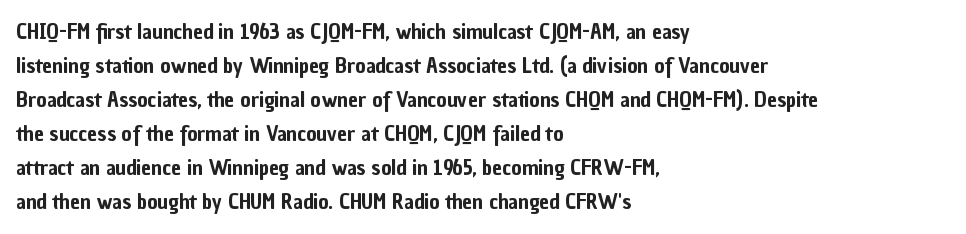
{"italic": "no", "underline": "no", "align": "left", "line_spacing": "normal", "line_spacing_ratio": 1.55, "letter_spacing": "normal", "letter_spacing_em": 0.0, "glyph_px": 22}
